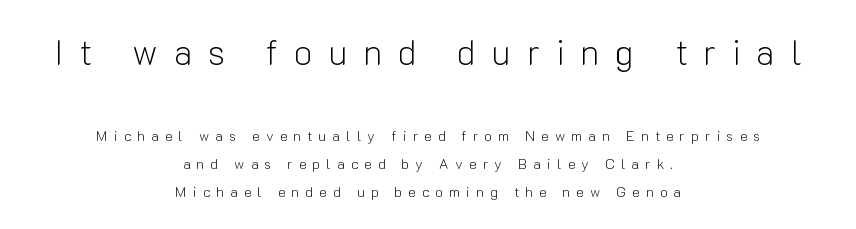
This sample has the flowing, uneven cadence of proportional lettering. This sample trades compactness for vertical openness between lines. Weight: not bold — regular or lighter. Someone cranked the tracking dial way up on this one. These lines are composed in type without serifs. Ascenders rise straight up at ninety degrees.
